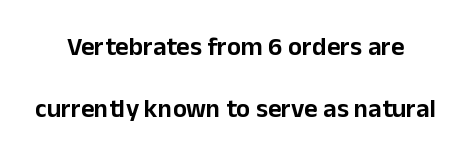
Q: Is the text italic (slanted)? A: No, it is upright.
Q: Is the text underlined? A: No.
Q: Is the spacing between letters normal or unusually wide? A: Normal.
Q: Is the spacing between lines tight, normal or loose? A: Loose.
